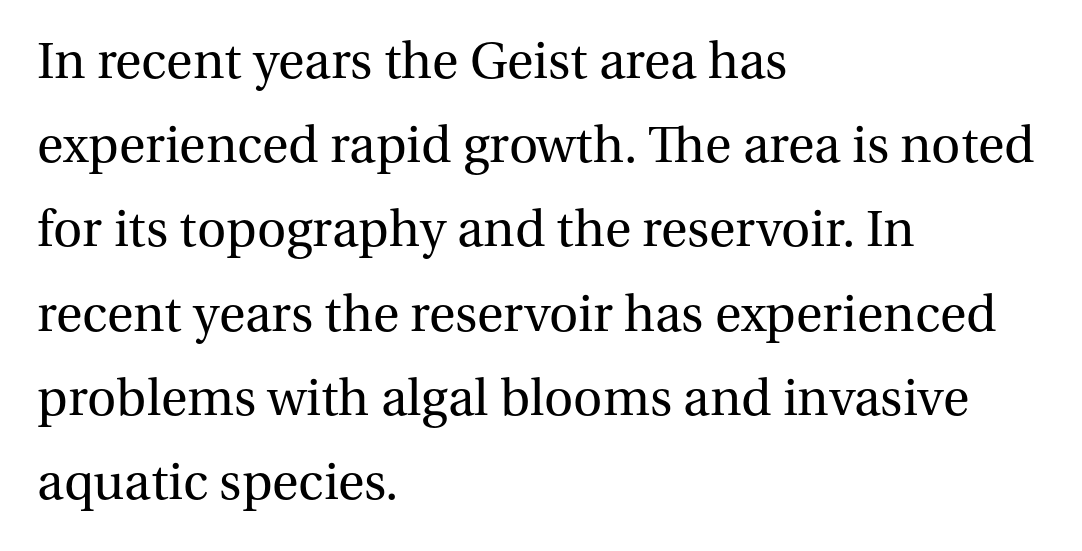
Q: Is the text bold? A: No.
Q: Is the text italic (slanted)? A: No, it is upright.
Q: Is the typeface a serif or a sans-serif typeface? A: Serif.
Q: Is the text underlined? A: No.
Q: How is the paragraph aligned? A: Left-aligned.
Q: Is the spacing between letters normal or unusually wide? A: Normal.
Q: Is the spacing between lines tight, normal or loose? A: Normal.
Q: Width (condensed, normal, or wide)? A: Normal.
Q: Stroke contrast? A: Medium.
Q: x-height? A: Medium.
Q: Monospaced? A: No.
